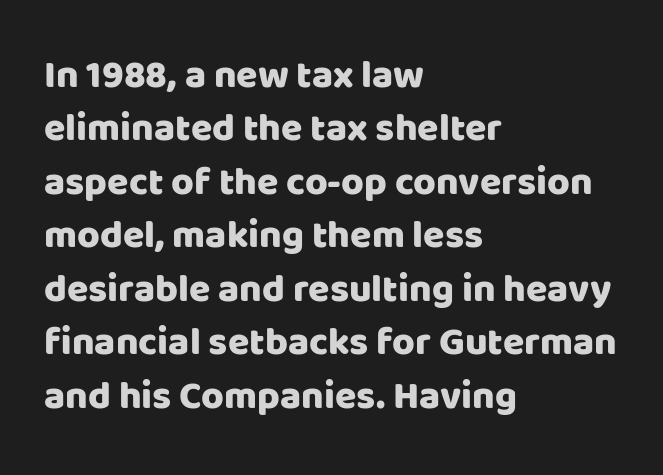
Q: Is the text italic (slanted)? A: No, it is upright.
Q: Is the typeface a serif or a sans-serif typeface? A: Sans-serif.
Q: Is the text underlined? A: No.
Q: How is the paragraph aligned? A: Left-aligned.
Q: Is the spacing between letters normal or unusually wide? A: Normal.
Q: Is the spacing between lines tight, normal or loose? A: Normal.
Q: Width (condensed, normal, or wide)? A: Normal.
Q: Stroke contrast? A: Low.
Q: x-height? A: Large.
Q: Monospaced? A: No.
